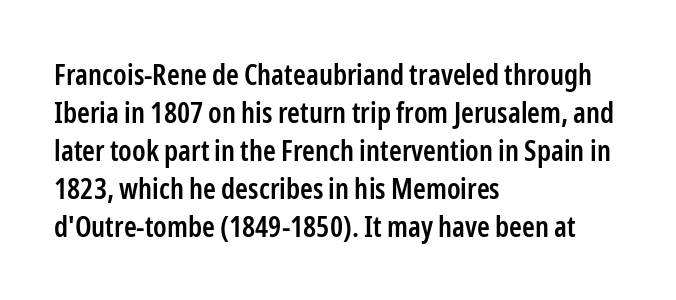
Any mark beneath the type? The region is blank. Each line starts at the same left margin while the right side varies. Glyph-to-glyph distance matches everyday printed text. These words are printed semibold, heavier than regular yet not bold. The letters stand straight up with perfectly vertical stems.
